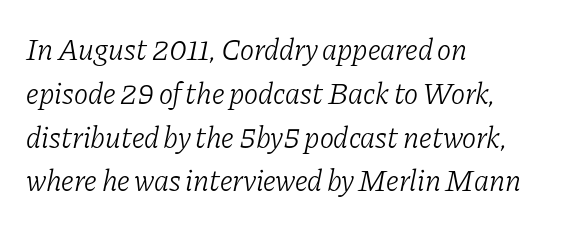
The image shows 30 px light serif type, italic (leaning right); set left-aligned, normal line spacing (1.46x), normal letter spacing, not underlined; low stroke contrast and a medium x-height.
